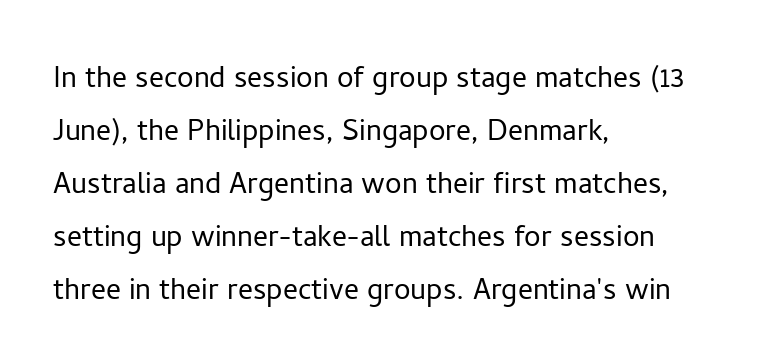
The image shows 37 px light sans-serif type, upright; set left-aligned, normal line spacing (1.43x), normal letter spacing, not underlined; low stroke contrast and a medium x-height.
